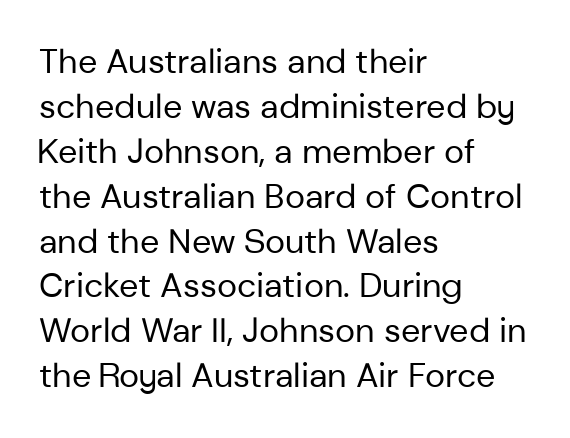
The image shows 34 px regular-weight sans-serif type, upright; set left-aligned, normal line spacing (1.32x), normal letter spacing, not underlined; low stroke contrast and a medium x-height.
